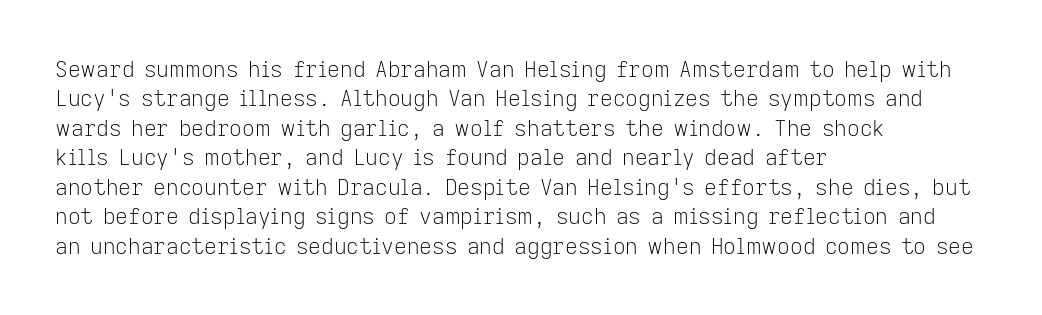
Bare-footed words on every line. Every stem runs plumb, perpendicular to the baseline. The typesetting does not lean heavy: it is not bold. Tracking value appears to be zero — textbook default spacing. The vertical gap from one line to the next is medium.
